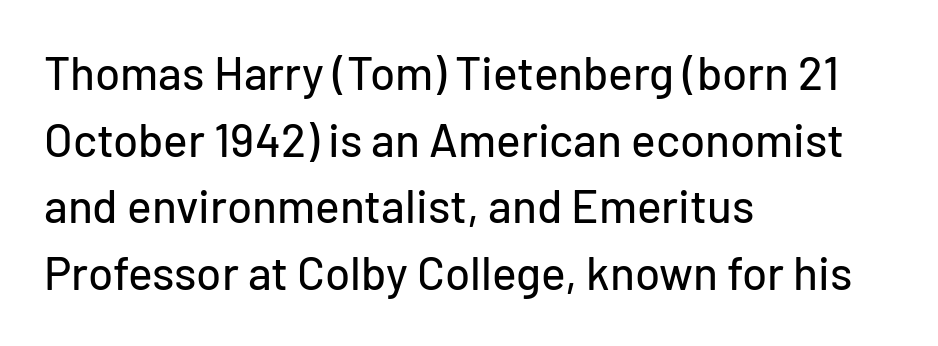
{"serif": "no", "italic": "no", "width": "normal", "stroke_contrast": "low", "x_height": "medium", "monospaced": "no", "underline": "no", "align": "left", "line_spacing": "normal", "line_spacing_ratio": 1.45, "letter_spacing": "normal", "letter_spacing_em": 0.0, "glyph_px": 46}
